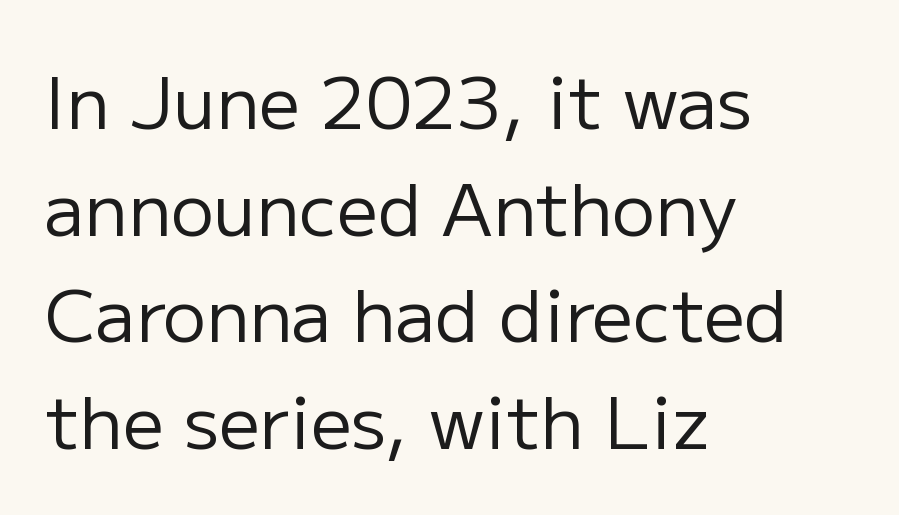
The type family on display is of the sans-serif kind. A typesetter would call this proportional, since set widths differ per character. There is no visible air inserted between adjacent glyphs. In terms of posture, this sample is upright. Alignment: flush left. Only glyphs here, with clear space below each row.
